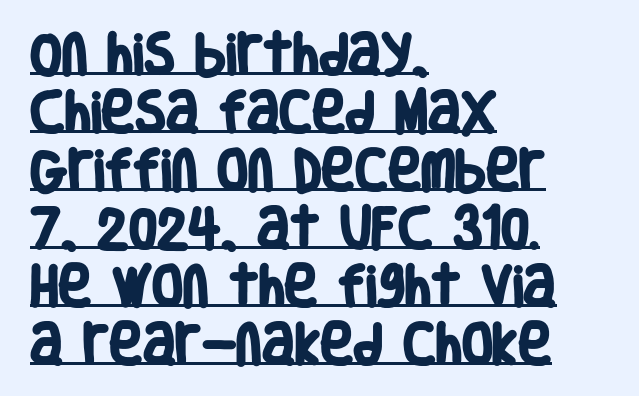
{"serif": "no", "bold": "yes", "weight": "heavy", "width": "condensed", "stroke_contrast": "low", "x_height": "large", "monospaced": "no", "underline": "yes", "align": "left", "line_spacing": "normal", "line_spacing_ratio": 1.29, "letter_spacing": "normal", "letter_spacing_em": 0.0, "glyph_px": 45}
